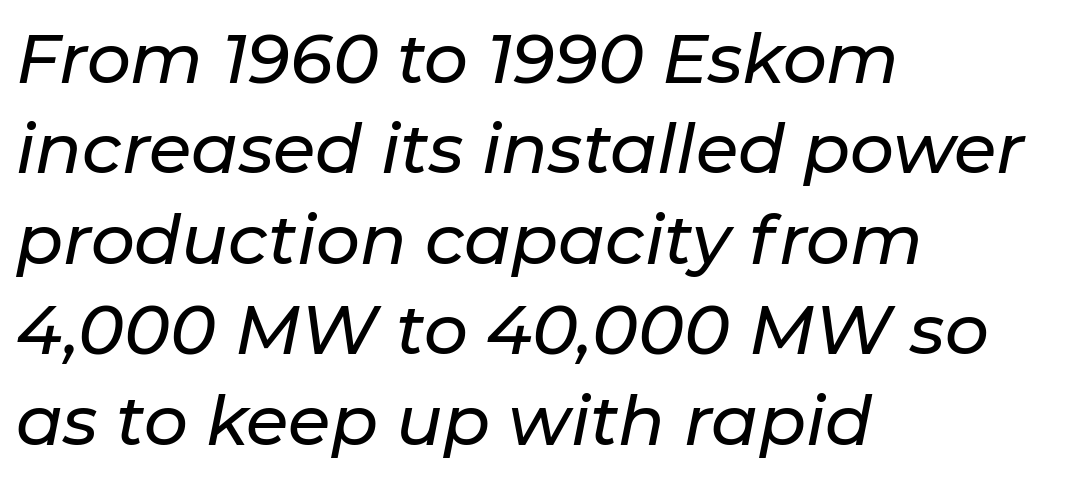
Words float on clear page, feet unadorned. The passage shown leans; its letterforms are oblique. Each letter keeps its own natural width here, so spacing adapts to shape. Line beginnings align vertically; line endings do not. What's the leading like? Ordinary, nothing unusual.
